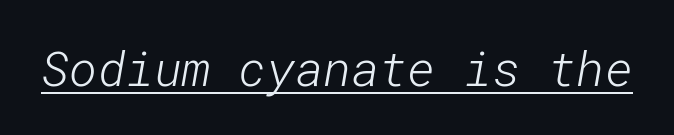
Q: Is the text bold? A: No.
Q: Is the typeface a serif or a sans-serif typeface? A: Sans-serif.
Q: Is the text underlined? A: Yes.
Q: Is the spacing between letters normal or unusually wide? A: Normal.
Q: Width (condensed, normal, or wide)? A: Normal.
Q: Stroke contrast? A: Low.
Q: x-height? A: Medium.
